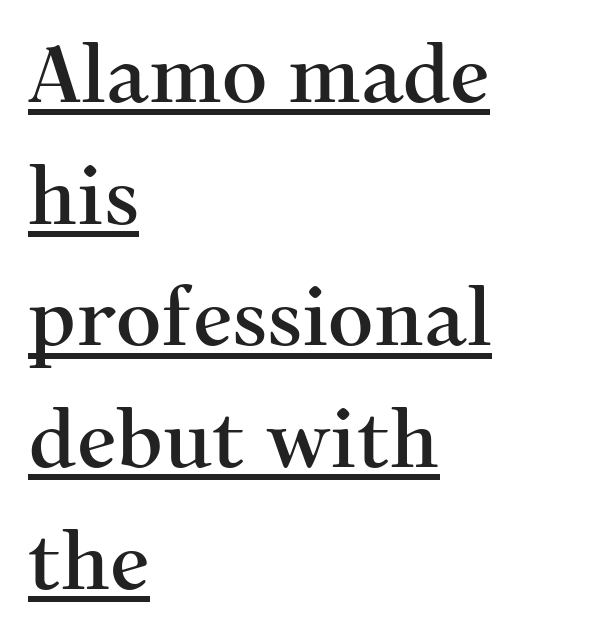
The image shows 79 px serif type, upright; set left-aligned, normal line spacing (1.54x), normal letter spacing, underlined; medium stroke contrast and a medium x-height.
